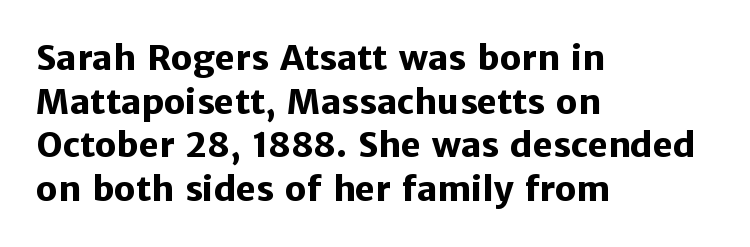
Q: Is the text bold? A: Yes.
Q: Is the text italic (slanted)? A: No, it is upright.
Q: Is the typeface a serif or a sans-serif typeface? A: Sans-serif.
Q: Is the text underlined? A: No.
Q: How is the paragraph aligned? A: Left-aligned.
Q: Is the spacing between letters normal or unusually wide? A: Normal.
Q: Is the spacing between lines tight, normal or loose? A: Normal.
Q: Width (condensed, normal, or wide)? A: Normal.
Q: Stroke contrast? A: Low.
Q: x-height? A: Medium.
Q: Monospaced? A: No.
